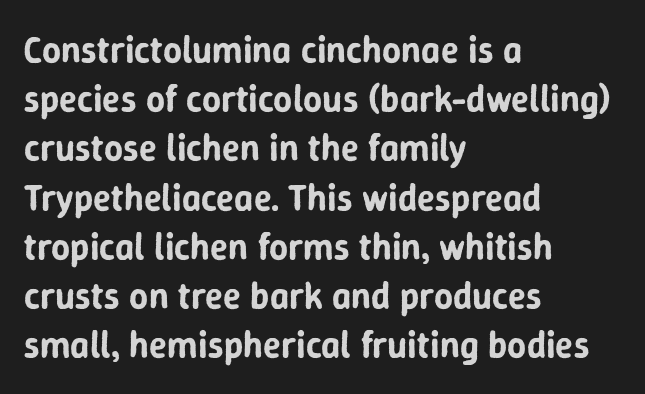
The paragraph has a hard left edge and a soft right edge. The letters advance in unequal steps, a hallmark of proportional type. Honestly, there is no underline to notice here at all. Does extra space separate the letters? No, they use regular spacing. Line spacing here is normal. A sans-serif font was chosen for this passage.
